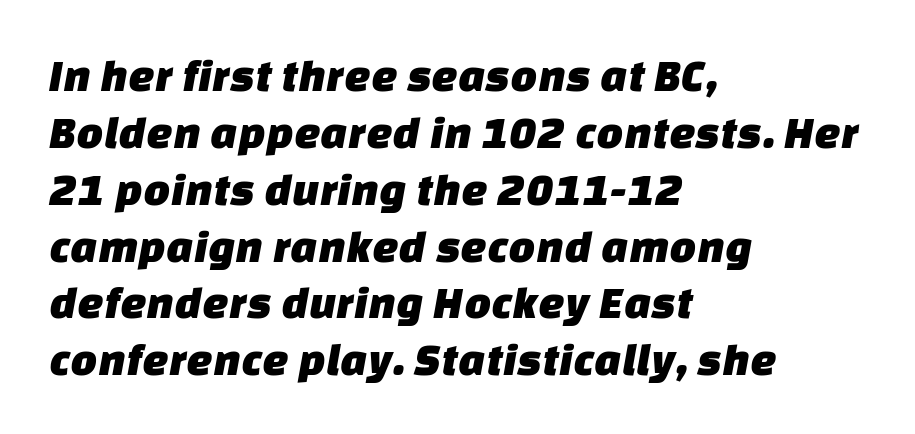
The image shows 47 px sans-serif type; set left-aligned, line spacing 1.21x, normal letter spacing, not underlined; low stroke contrast and a large x-height.
